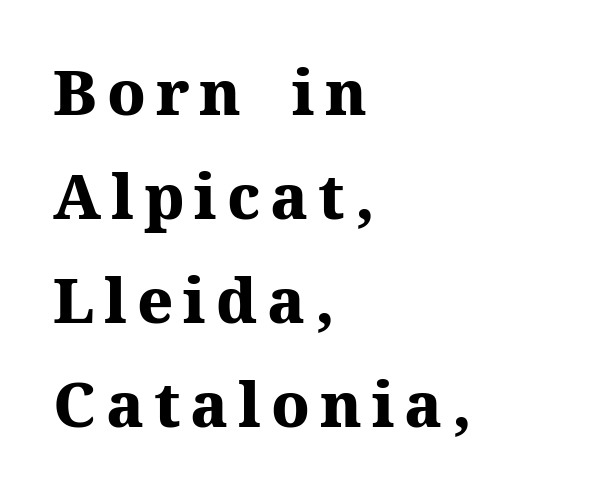
The image shows 62 px heavy serif type, upright; set left-aligned, normal line spacing (1.68x), not underlined; medium stroke contrast and a medium x-height.
